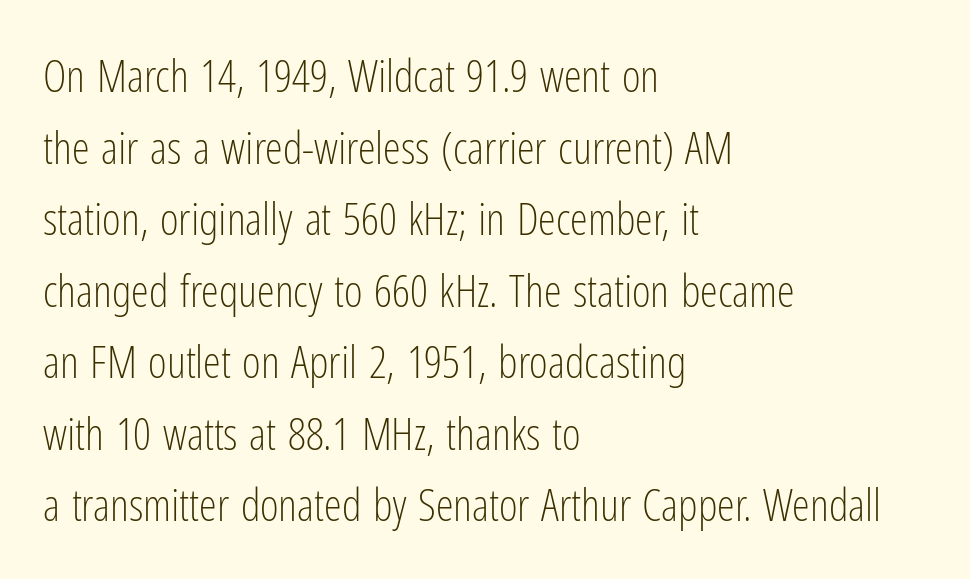
{"serif": "no", "italic": "no", "bold": "no", "weight": "light", "width": "condensed", "stroke_contrast": "low", "x_height": "medium", "monospaced": "no", "underline": "no", "align": "left", "line_spacing": "normal", "line_spacing_ratio": 1.59, "letter_spacing": "normal", "letter_spacing_em": 0.0, "glyph_px": 45}
